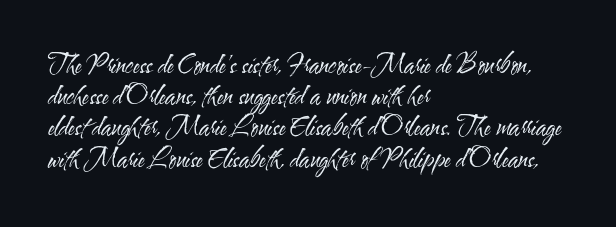
{"bold": "no", "underline": "no", "align": "left", "line_spacing": "normal", "line_spacing_ratio": 1.25, "letter_spacing": "normal", "letter_spacing_em": 0.0, "glyph_px": 25}
